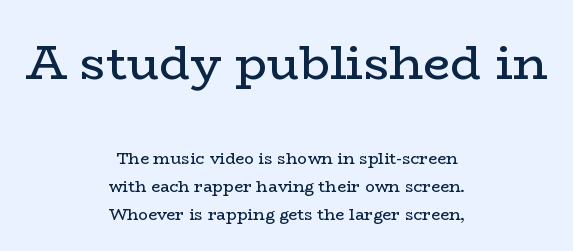
The image shows 48 px regular-weight, wide serif type, upright; set centered, line spacing 1.73x, normal letter spacing, not underlined; the first (top) block is 3.0x larger; low stroke contrast and a medium x-height.
